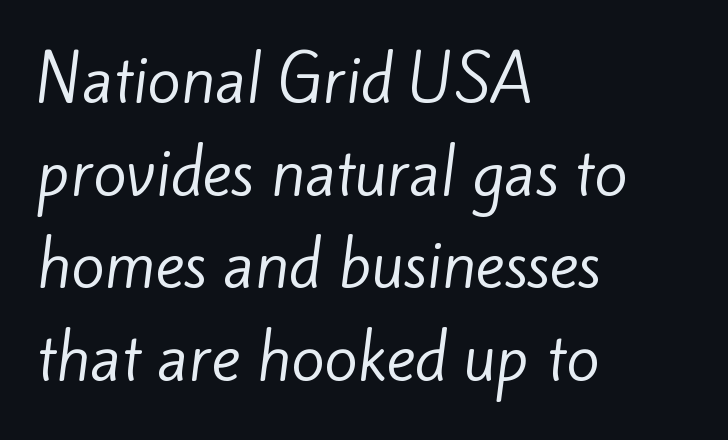
The type is set solid horizontally, with unmodified tracking. You can tell from the bare stems that sans-serif type was used. Spacing verdict: proportional, widths tailored to each character. Descenders hang freely into open space.
